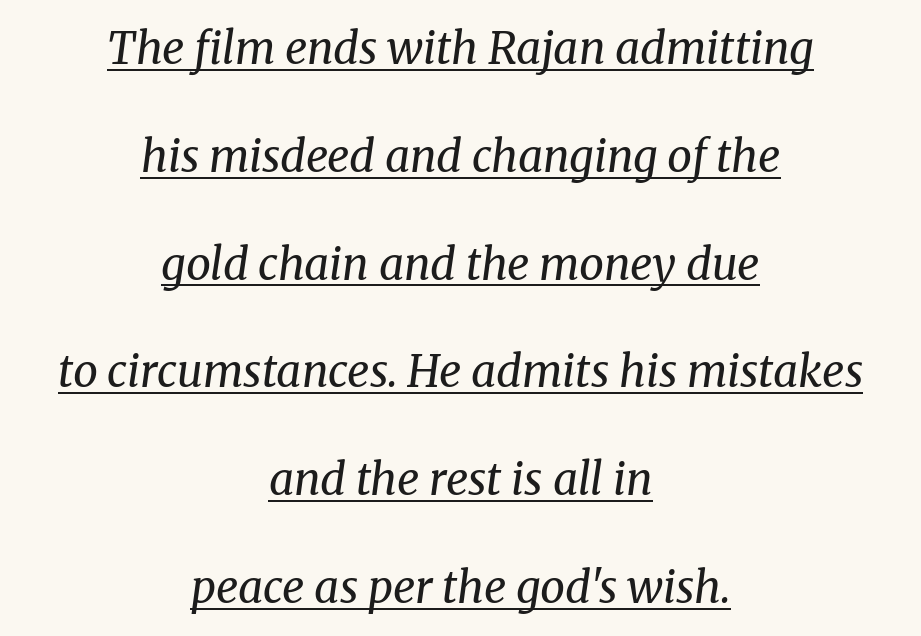
Q: Is the text bold? A: No.
Q: Is the text italic (slanted)? A: Yes, it leans right by about 8 degrees.
Q: Is the typeface a serif or a sans-serif typeface? A: Serif.
Q: Is the text underlined? A: Yes.
Q: How is the paragraph aligned? A: Centered.
Q: Is the spacing between letters normal or unusually wide? A: Normal.
Q: Is the spacing between lines tight, normal or loose? A: Loose.
Q: Width (condensed, normal, or wide)? A: Normal.
Q: Stroke contrast? A: Medium.
Q: x-height? A: Medium.
Q: Monospaced? A: No.
